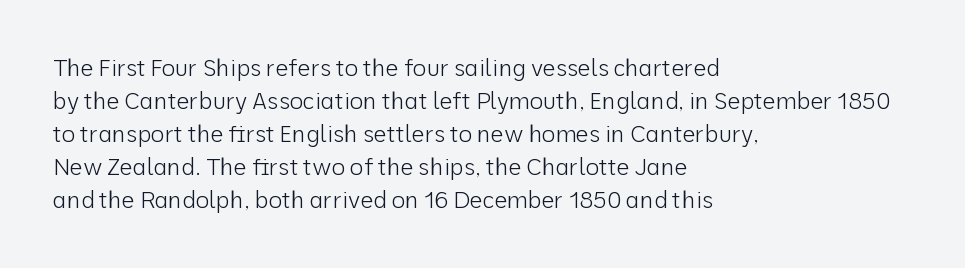
The image shows 23 px text type, upright; set left-aligned, normal line spacing (1.44x), normal letter spacing, not underlined.
